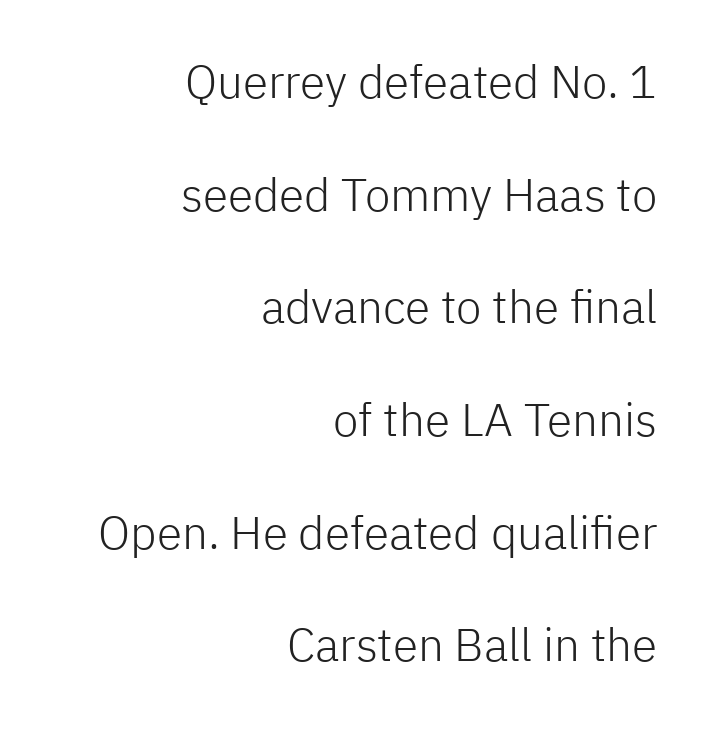
The letters advance in unequal steps, a hallmark of proportional type. Heaviness? Minimal to ordinary, like unemphasized prose. In terms of leading, this rendering errs on the spacious side. Ascenders rise straight up at ninety degrees.
